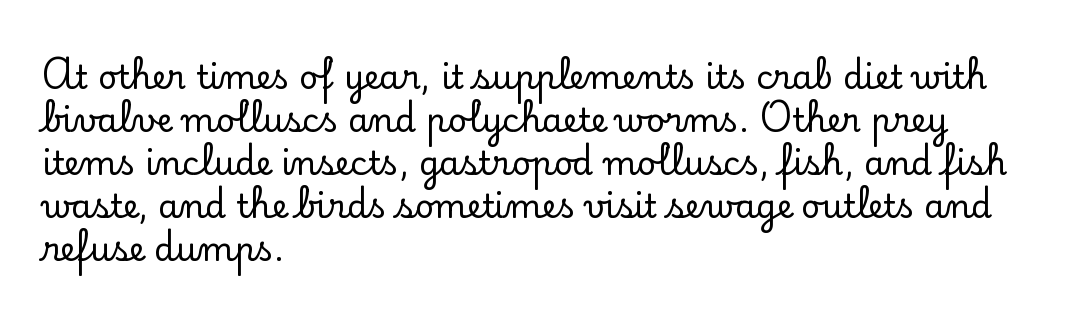
The image shows 33 px serif type, upright; set left-aligned, normal line spacing (1.3x), normal letter spacing, not underlined; low stroke contrast and a small x-height.
